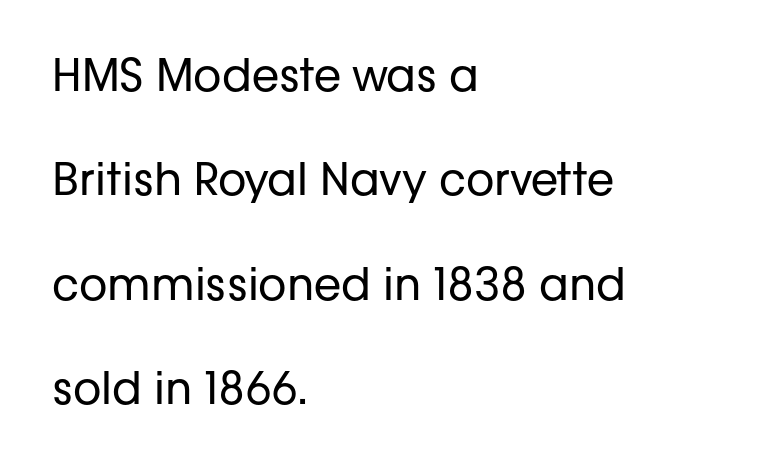
Q: Is the text bold? A: No.
Q: Is the text italic (slanted)? A: No, it is upright.
Q: Is the typeface a serif or a sans-serif typeface? A: Sans-serif.
Q: Is the text underlined? A: No.
Q: How is the paragraph aligned? A: Left-aligned.
Q: Is the spacing between letters normal or unusually wide? A: Normal.
Q: Is the spacing between lines tight, normal or loose? A: Loose.
Q: Width (condensed, normal, or wide)? A: Normal.
Q: Stroke contrast? A: Low.
Q: x-height? A: Medium.
Q: Monospaced? A: No.
